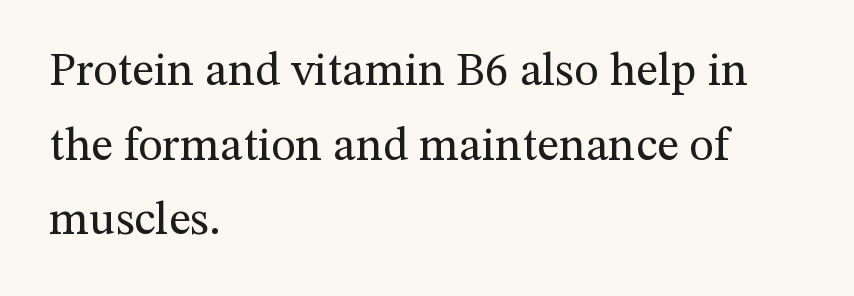
Short and long lines alike share a common starting point at left. To sum up the face: it has serifs. This is roman type, the default non-slanted kind. Rows of type keep a routine distance in the vertical direction. Rule under the text: the space is simply empty. Note the varied advance widths — an 'i' is clearly narrower than an 'm'.
